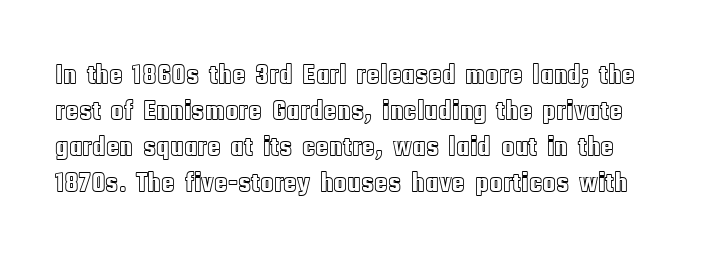
The image shows 28 px condensed type, upright; set normal line spacing (1.29x), normal letter spacing, not underlined; a large x-height.
